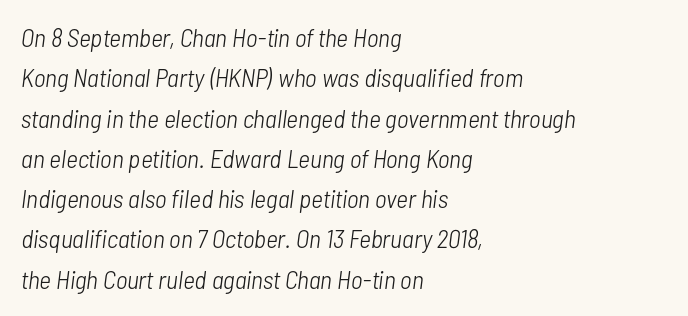
{"italic": "yes", "lean": "right", "slant_degrees": 7, "bold": "no", "underline": "no", "align": "left", "line_spacing": "normal", "line_spacing_ratio": 1.55, "letter_spacing": "normal", "letter_spacing_em": 0.0, "glyph_px": 26}
